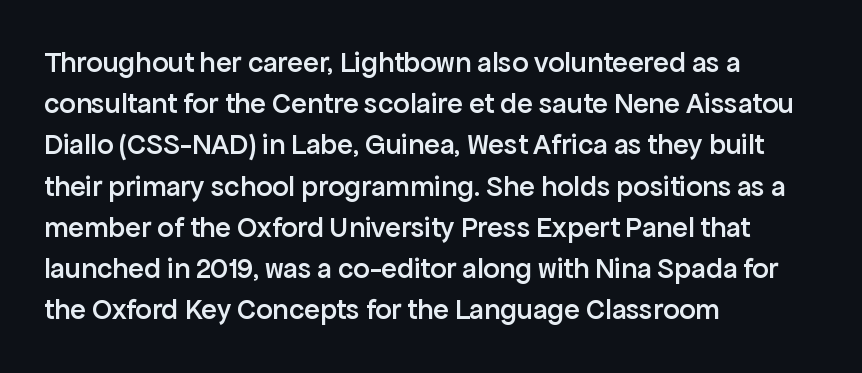
Q: Is the text bold? A: Semi-bold.
Q: Is the text italic (slanted)? A: No, it is upright.
Q: Is the typeface a serif or a sans-serif typeface? A: Sans-serif.
Q: Is the text underlined? A: No.
Q: How is the paragraph aligned? A: Left-aligned.
Q: Is the spacing between letters normal or unusually wide? A: Normal.
Q: Is the spacing between lines tight, normal or loose? A: Normal.
Q: Width (condensed, normal, or wide)? A: Normal.
Q: Stroke contrast? A: Low.
Q: x-height? A: Medium.
Q: Monospaced? A: No.
